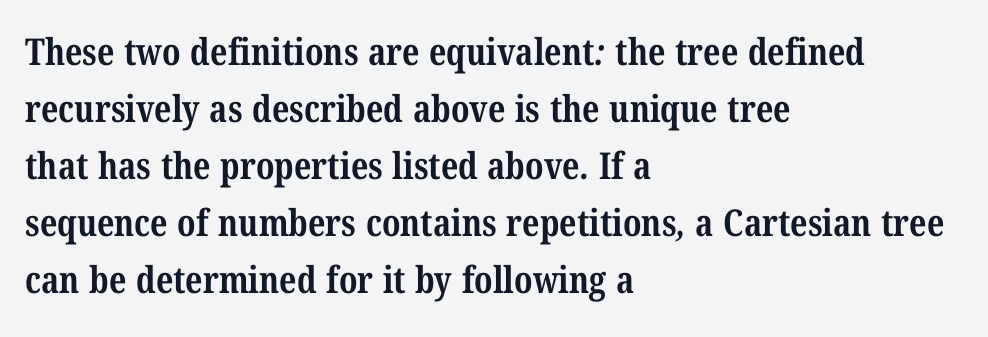
The image shows 37 px bold, condensed serif type; set left-aligned, normal line spacing (1.54x), normal letter spacing, not underlined; medium stroke contrast and a medium x-height.
